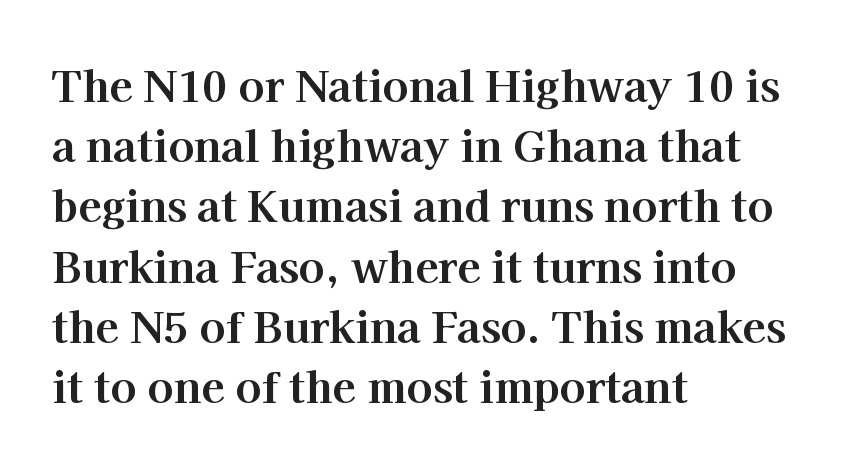
{"serif": "yes", "italic": "no", "bold": "yes", "weight": "bold", "width": "normal", "stroke_contrast": "high", "x_height": "medium", "monospaced": "no", "underline": "no", "align": "left", "line_spacing": "normal", "line_spacing_ratio": 1.4, "letter_spacing": "normal", "letter_spacing_em": 0.0, "glyph_px": 43}
